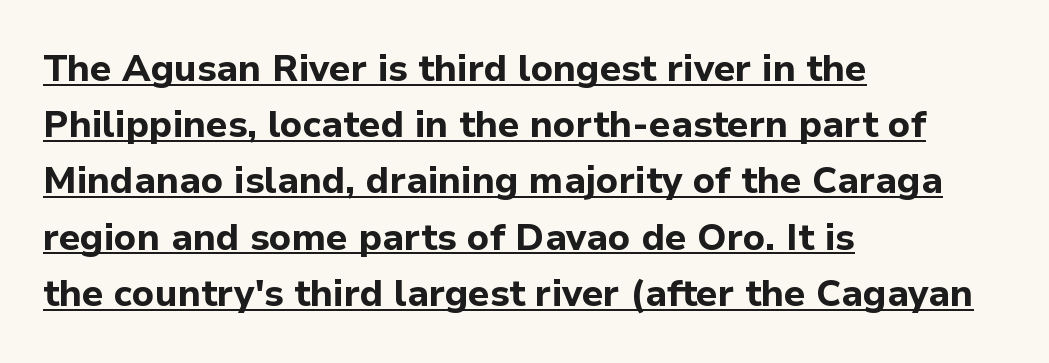
Q: Is the text bold? A: Yes.
Q: Is the text italic (slanted)? A: No, it is upright.
Q: Is the typeface a serif or a sans-serif typeface? A: Sans-serif.
Q: Is the text underlined? A: Yes.
Q: How is the paragraph aligned? A: Left-aligned.
Q: Is the spacing between letters normal or unusually wide? A: Normal.
Q: Is the spacing between lines tight, normal or loose? A: Normal.
Q: Width (condensed, normal, or wide)? A: Normal.
Q: Stroke contrast? A: Low.
Q: x-height? A: Medium.
Q: Monospaced? A: No.
